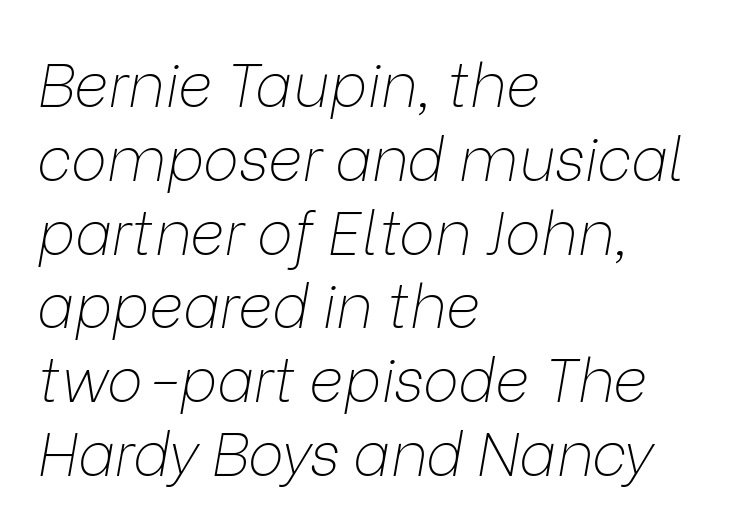
Q: Is the text bold? A: No.
Q: Is the text italic (slanted)? A: Yes, it leans right by about 9 degrees.
Q: Is the text underlined? A: No.
Q: How is the paragraph aligned? A: Left-aligned.
Q: Is the spacing between letters normal or unusually wide? A: Normal.
Q: Width (condensed, normal, or wide)? A: Normal.
Q: Stroke contrast? A: Low.
Q: x-height? A: Medium.
Q: Monospaced? A: No.
